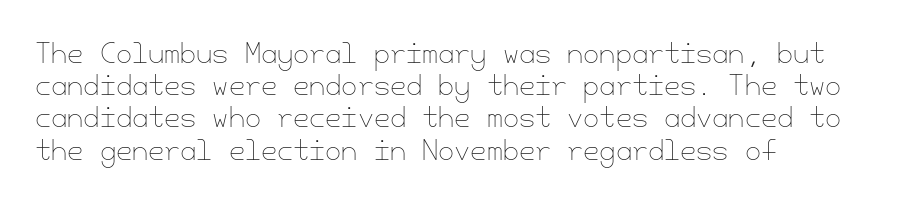
{"italic": "no", "bold": "no", "underline": "no", "align": "left", "line_spacing_ratio": 1.24, "letter_spacing": "normal", "letter_spacing_em": 0.0, "glyph_px": 26}
